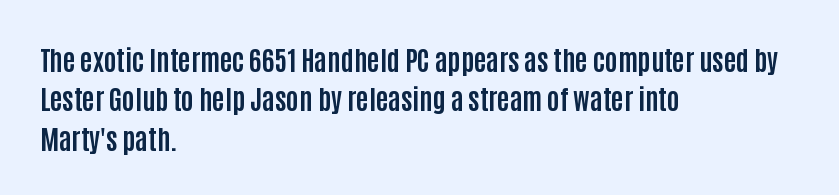
{"italic": "no", "bold": "yes", "underline": "no", "align": "left", "line_spacing": "normal", "line_spacing_ratio": 1.46, "letter_spacing": "normal", "letter_spacing_em": 0.0, "glyph_px": 27}
